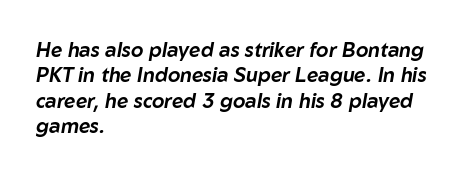
{"italic": "yes", "lean": "right", "slant_degrees": 10, "underline": "no", "align": "left", "line_spacing": "normal", "line_spacing_ratio": 1.27, "letter_spacing": "normal", "letter_spacing_em": 0.0, "glyph_px": 20}
